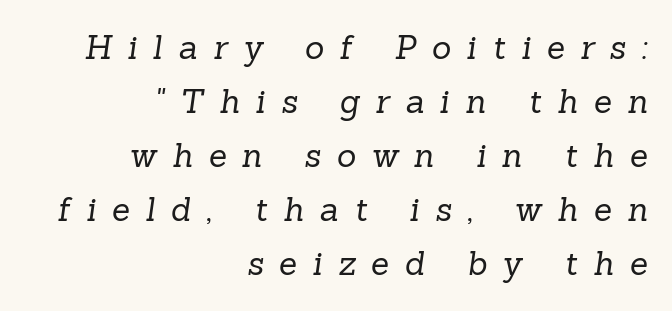
{"serif": "yes", "bold": "no", "weight": "regular", "width": "normal", "stroke_contrast": "low", "x_height": "medium", "monospaced": "no", "underline": "no", "align": "right", "line_spacing": "normal", "line_spacing_ratio": 1.64, "letter_spacing": "wide", "letter_spacing_em": 0.48, "glyph_px": 33}
